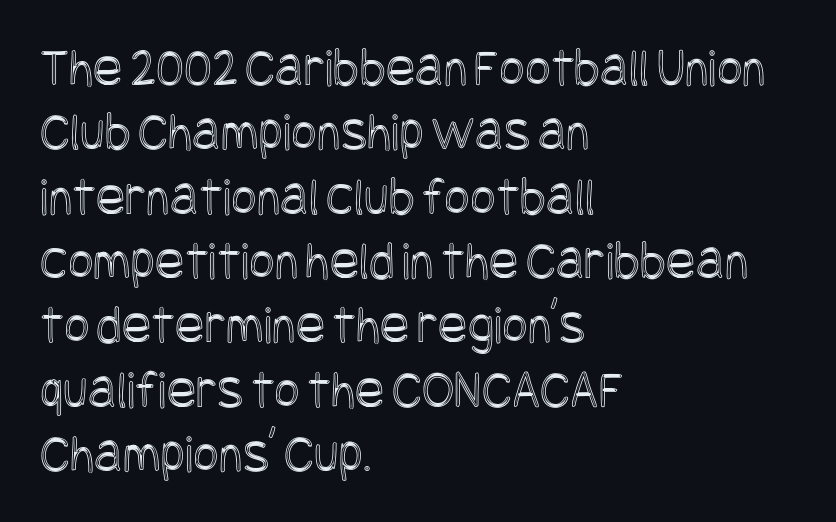
{"italic": "no", "width": "condensed", "x_height": "large", "underline": "no", "align": "left", "line_spacing_ratio": 1.17, "letter_spacing": "normal", "letter_spacing_em": 0.0, "glyph_px": 55}
